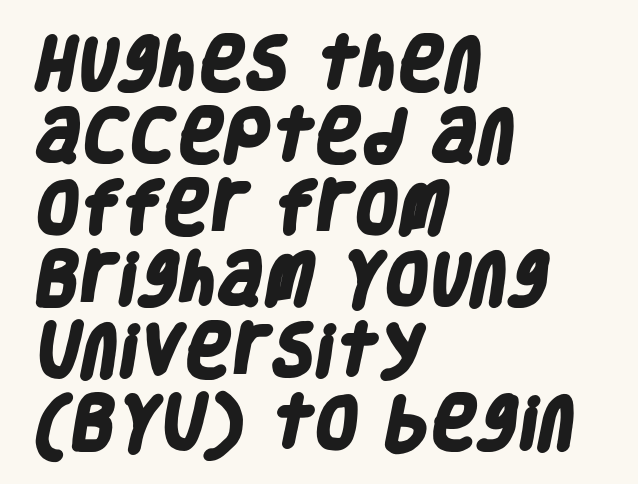
Q: Is the text bold? A: Yes.
Q: Is the typeface a serif or a sans-serif typeface? A: Sans-serif.
Q: Is the text underlined? A: No.
Q: How is the paragraph aligned? A: Left-aligned.
Q: Is the spacing between letters normal or unusually wide? A: Normal.
Q: Is the spacing between lines tight, normal or loose? A: Normal.
Q: Width (condensed, normal, or wide)? A: Condensed.
Q: Stroke contrast? A: Low.
Q: x-height? A: Large.
Q: Monospaced? A: No.
